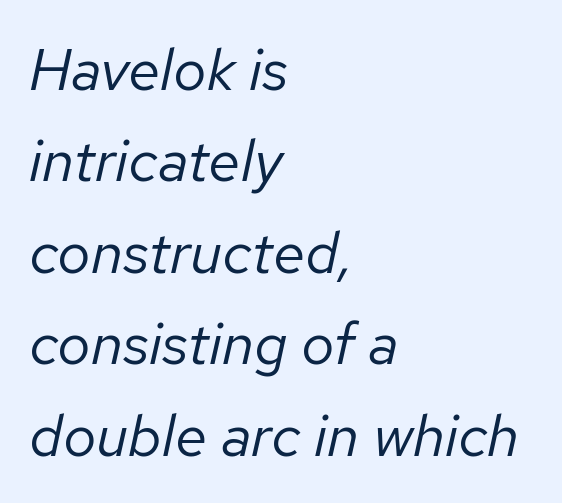
Q: Is the text bold? A: No.
Q: Is the text italic (slanted)? A: Yes, it leans right by about 12 degrees.
Q: Is the text underlined? A: No.
Q: How is the paragraph aligned? A: Left-aligned.
Q: Is the spacing between letters normal or unusually wide? A: Normal.
Q: Is the spacing between lines tight, normal or loose? A: Normal.
Q: Width (condensed, normal, or wide)? A: Normal.
Q: Stroke contrast? A: Low.
Q: x-height? A: Medium.
Q: Monospaced? A: No.
